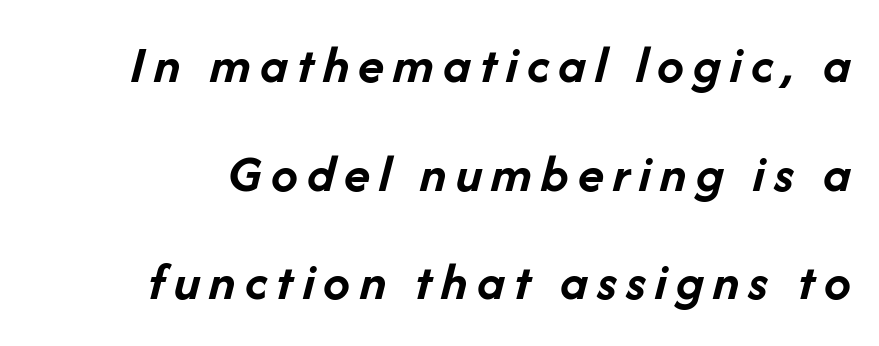
Q: Is the text bold? A: Yes.
Q: Is the text italic (slanted)? A: Yes, it leans right by about 14 degrees.
Q: Is the text underlined? A: No.
Q: Is the spacing between lines tight, normal or loose? A: Loose.
Q: Width (condensed, normal, or wide)? A: Normal.
Q: Stroke contrast? A: Low.
Q: x-height? A: Medium.
Q: Monospaced? A: No.
